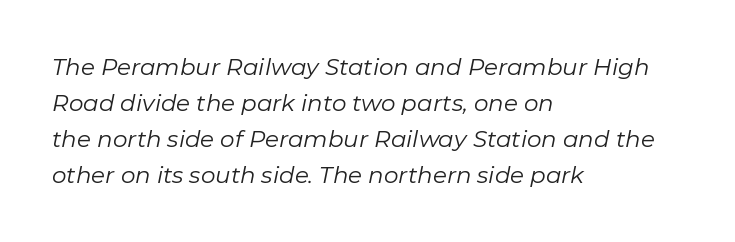
The image shows 23 px text type, italic (leaning right); set left-aligned, normal line spacing (1.57x), normal letter spacing, not underlined.
